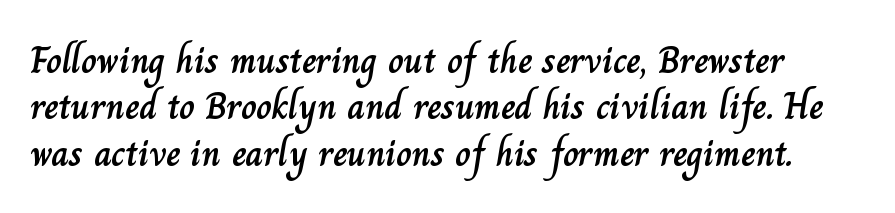
This sample has the flowing, uneven cadence of proportional lettering. Observe the ordinary spacing: letters are neighbours, not strangers. Lines of text with bare space underneath.
